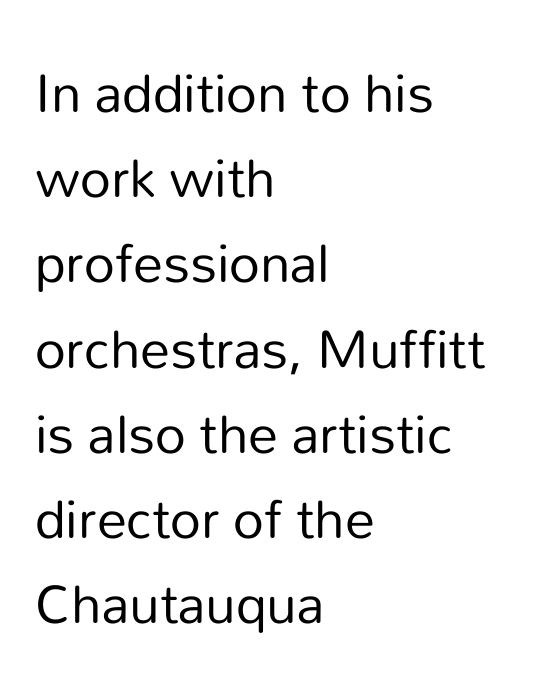
{"serif": "no", "italic": "no", "bold": "no", "weight": "regular", "width": "normal", "stroke_contrast": "low", "x_height": "medium", "monospaced": "no", "underline": "no", "align": "left", "line_spacing": "normal", "line_spacing_ratio": 1.42, "letter_spacing": "normal", "letter_spacing_em": 0.0, "glyph_px": 60}
